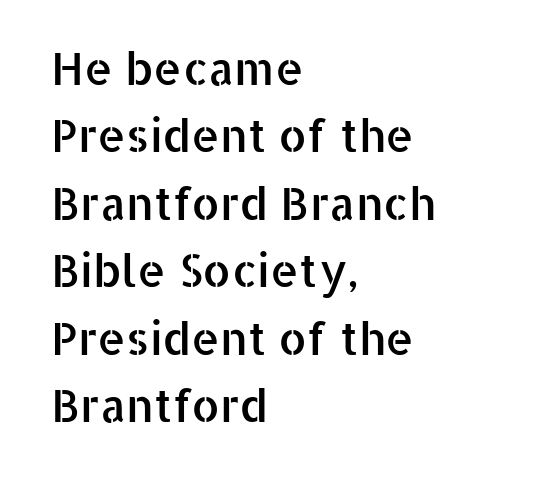
Every stem runs plumb, perpendicular to the baseline. A normal amount of white space separates one row of letters from the next. In terms of letterform style, serifs are entirely absent. Note the varied advance widths — an 'i' is clearly narrower than an 'm'.
